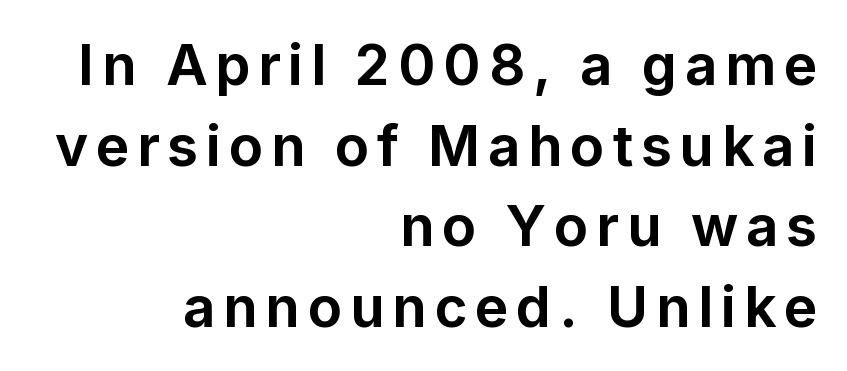
Does the leading feel generous? No, just average. Tall strokes in this sample are plumb rather than angled. Descender tails drop into unmarked territory. Look at the stroke-to-counter ratio: heavy, a bold. To sum up the face: it is a sans, with no serifs.
